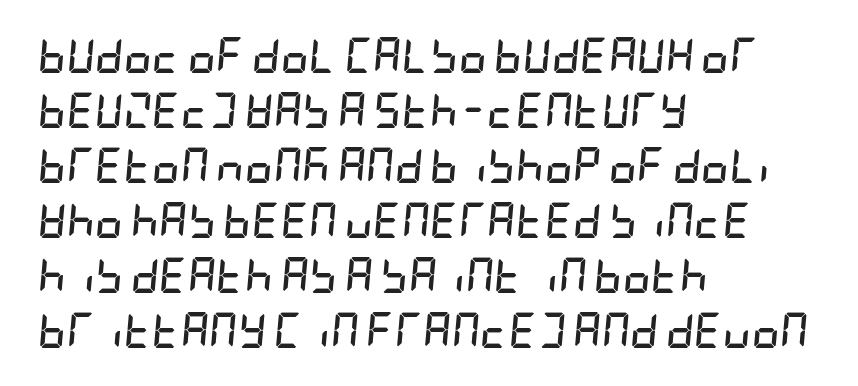
Q: Is the text bold? A: Yes.
Q: Is the text italic (slanted)? A: Yes, it leans right by about 5 degrees.
Q: Is the text underlined? A: No.
Q: How is the paragraph aligned? A: Left-aligned.
Q: Is the spacing between letters normal or unusually wide? A: Normal.
Q: Is the spacing between lines tight, normal or loose? A: Normal.
Q: Width (condensed, normal, or wide)? A: Condensed.
Q: Stroke contrast? A: Low.
Q: x-height? A: Large.
